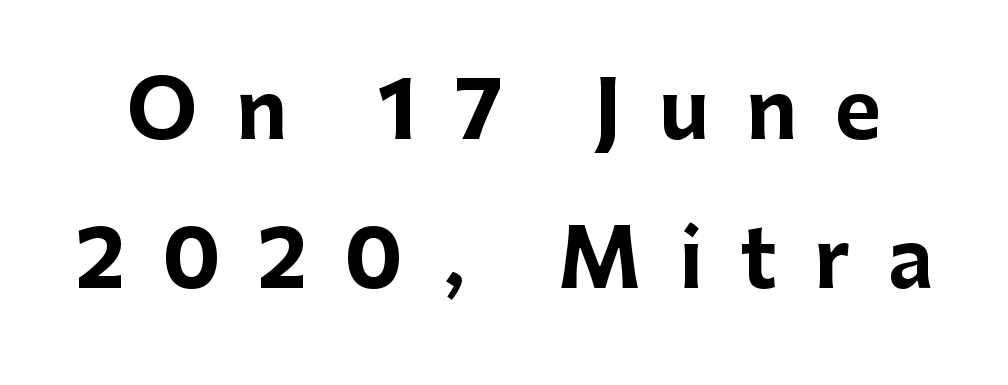
Rendered with straight, roman letterforms. Regarding serifs, this sample does without them. These lines have a slow, spaced-out rhythm from letter to letter. Plenty of ink on the page — the face is bold. Looks like regular typesetting: each glyph gets only the width it needs.
